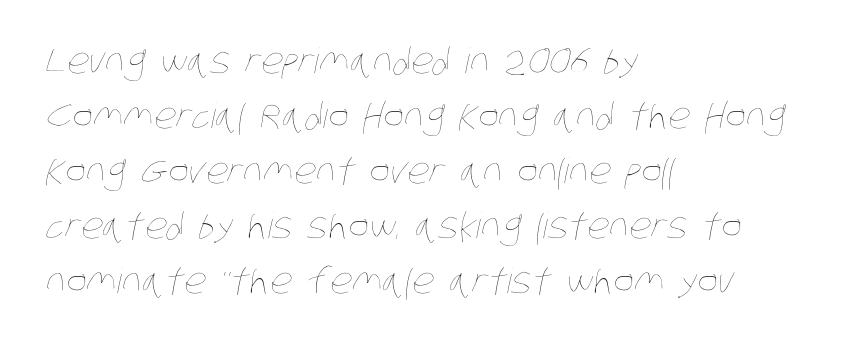
Q: Is the text bold? A: No.
Q: Is the text underlined? A: No.
Q: How is the paragraph aligned? A: Left-aligned.
Q: Is the spacing between letters normal or unusually wide? A: Normal.
Q: Is the spacing between lines tight, normal or loose? A: Normal.
Q: Width (condensed, normal, or wide)? A: Condensed.
Q: Stroke contrast? A: Low.
Q: x-height? A: Large.
Q: Monospaced? A: No.
